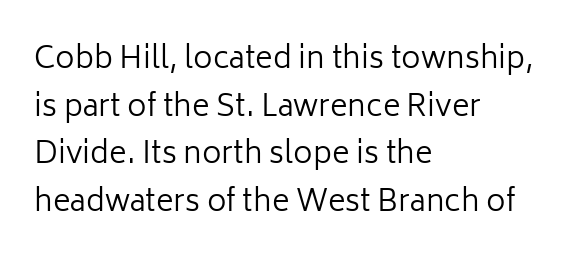
{"serif": "no", "italic": "no", "bold": "no", "weight": "regular", "width": "normal", "stroke_contrast": "low", "x_height": "medium", "monospaced": "no", "underline": "no", "align": "left", "line_spacing": "normal", "line_spacing_ratio": 1.59, "letter_spacing": "normal", "letter_spacing_em": 0.0, "glyph_px": 30}
